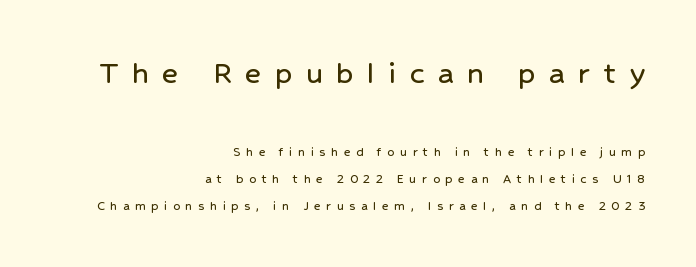
Q: Is the text italic (slanted)? A: No, it is upright.
Q: Is the typeface a serif or a sans-serif typeface? A: Sans-serif.
Q: Is the text underlined? A: No.
Q: How is the paragraph aligned? A: Right-aligned.
Q: Is the spacing between letters normal or unusually wide? A: Unusually wide.
Q: Is the spacing between lines tight, normal or loose? A: Loose.
Q: Which block of text is set in a larger size, the first (top) or the second (bottom)? A: The first (top) one.
Q: Width (condensed, normal, or wide)? A: Normal.
Q: Stroke contrast? A: Low.
Q: x-height? A: Medium.
Q: Monospaced? A: No.
